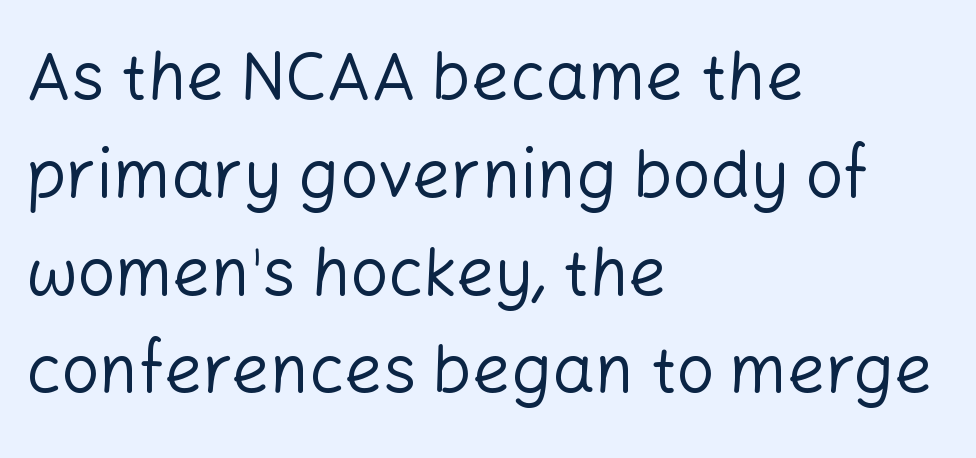
Varying glyph widths throughout — classic text-font behaviour. Words appear dense and cohesive because spacing is normal. Summary of weight: not heavy and not bold. Check under the words: just untouched page. This sample uses an upright cut, with every glyph sitting square on the baseline. A sans-serif font was chosen for this passage.
